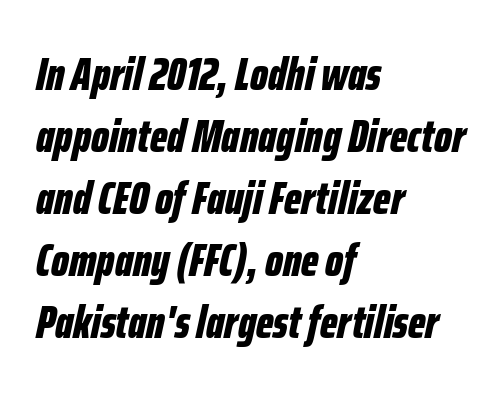
The image shows 47 px bold, condensed type, italic (leaning right); set left-aligned, normal line spacing (1.32x), normal letter spacing, not underlined; low stroke contrast and a medium x-height.
